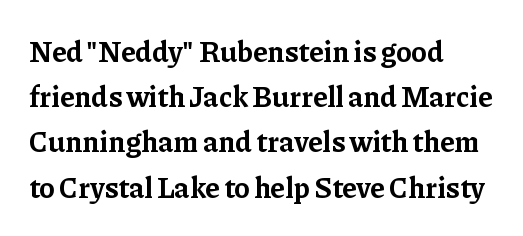
Q: Is the text bold? A: Yes.
Q: Is the text italic (slanted)? A: No, it is upright.
Q: Is the typeface a serif or a sans-serif typeface? A: Serif.
Q: Is the text underlined? A: No.
Q: How is the paragraph aligned? A: Left-aligned.
Q: Is the spacing between letters normal or unusually wide? A: Normal.
Q: Is the spacing between lines tight, normal or loose? A: Normal.
Q: Width (condensed, normal, or wide)? A: Normal.
Q: Stroke contrast? A: Low.
Q: x-height? A: Medium.
Q: Monospaced? A: No.
